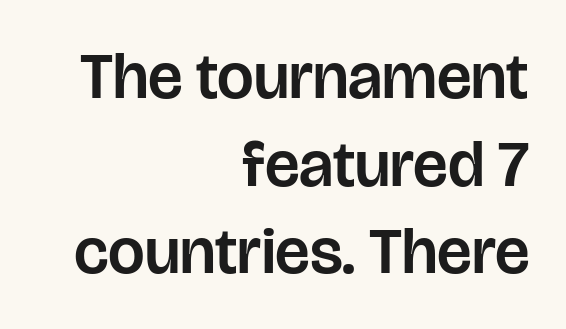
How are the letters spaced? Ordinarily, with no added tracking. Type without underlining. The rendering uses natural spacing where letterforms have individual widths. A flush-right, rag-left setting is used for this passage. The rendering shows plain stroke endings on the letterforms — a sans-serif design. In terms of leading, this rendering sits right in the middle.
